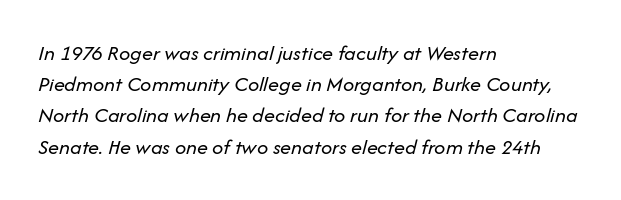
{"italic": "yes", "lean": "right", "slant_degrees": 14, "bold": "no", "underline": "no", "align": "left", "line_spacing": "normal", "line_spacing_ratio": 1.42, "letter_spacing": "normal", "letter_spacing_em": 0.0, "glyph_px": 22}
